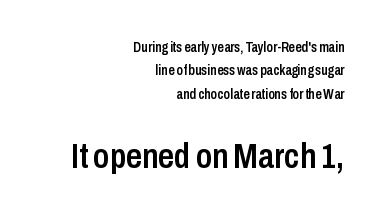
{"serif": "no", "italic": "no", "bold": "semi", "weight": "semibold", "width": "condensed", "stroke_contrast": "low", "x_height": "medium", "monospaced": "no", "underline": "no", "align": "right", "line_spacing": "normal", "line_spacing_ratio": 1.67, "letter_spacing": "normal", "letter_spacing_em": 0.0, "larger_block": "second", "size_ratio": 2.5, "glyph_px": 35}
